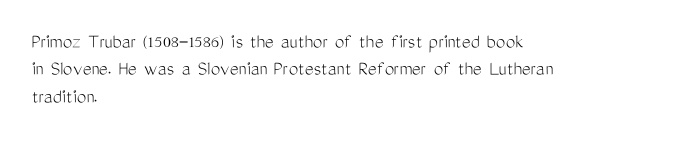
Q: Is the text bold? A: No.
Q: Is the text italic (slanted)? A: No, it is upright.
Q: Is the text underlined? A: No.
Q: How is the paragraph aligned? A: Left-aligned.
Q: Is the spacing between letters normal or unusually wide? A: Normal.
Q: Is the spacing between lines tight, normal or loose? A: Normal.
